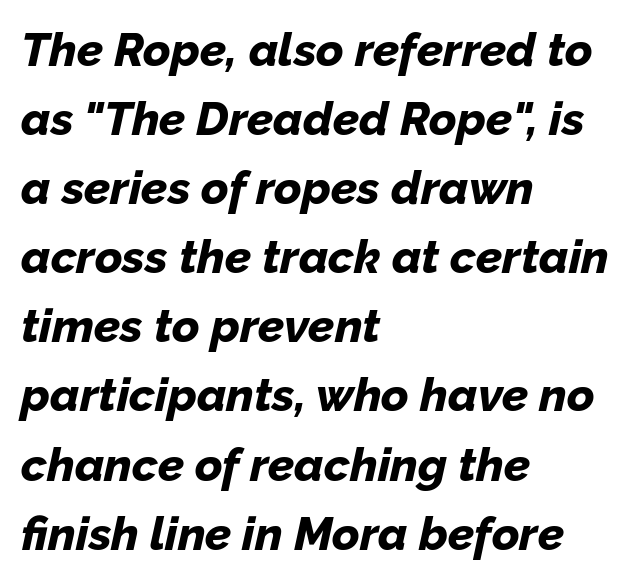
Evenly set lines give the paragraph a standard silhouette. The lines are quadded left. When letters slant like this, we call the style italic. Observe the ordinary spacing: letters are neighbours, not strangers.
